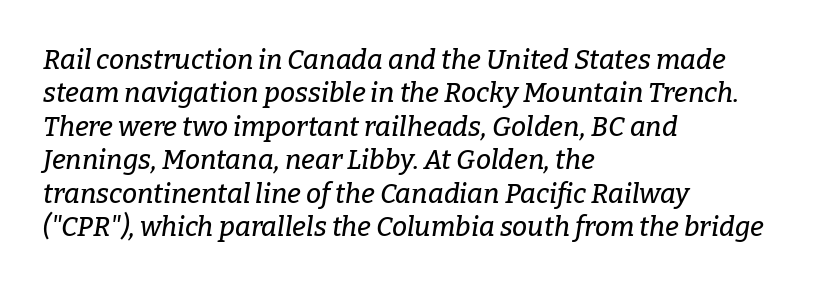
The image shows 27 px text type, italic (leaning right); set left-aligned, line spacing 1.24x, normal letter spacing, not underlined.
